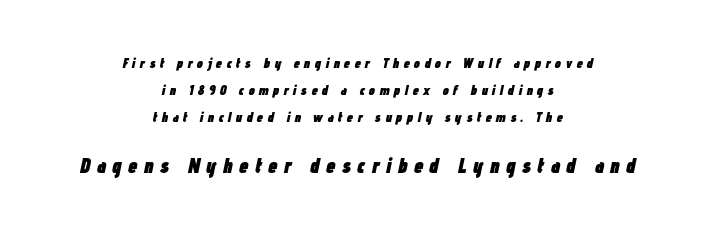
Q: Is the text bold? A: Yes.
Q: Is the text italic (slanted)? A: Yes, it leans right by about 12 degrees.
Q: Is the text underlined? A: No.
Q: How is the paragraph aligned? A: Centered.
Q: Is the spacing between letters normal or unusually wide? A: Unusually wide.
Q: Is the spacing between lines tight, normal or loose? A: Loose.
Q: Which block of text is set in a larger size, the first (top) or the second (bottom)? A: The second (bottom) one.
